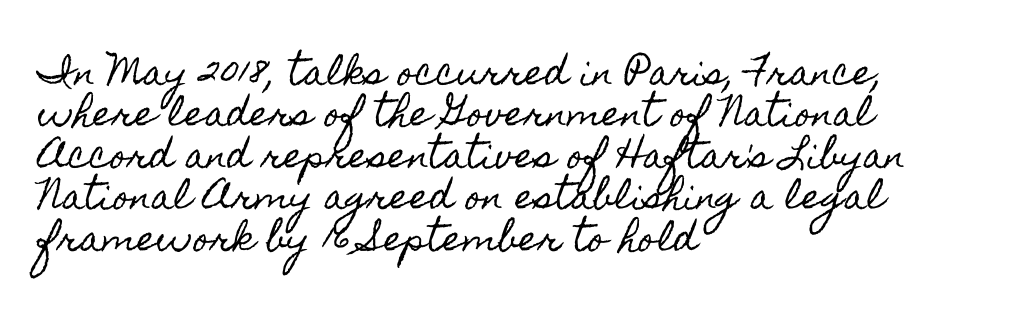
Q: Is the text italic (slanted)? A: Yes.
Q: Is the text underlined? A: No.
Q: How is the paragraph aligned? A: Left-aligned.
Q: Is the spacing between letters normal or unusually wide? A: Normal.
Q: Width (condensed, normal, or wide)? A: Condensed.
Q: x-height? A: Small.
Q: Monospaced? A: No.
